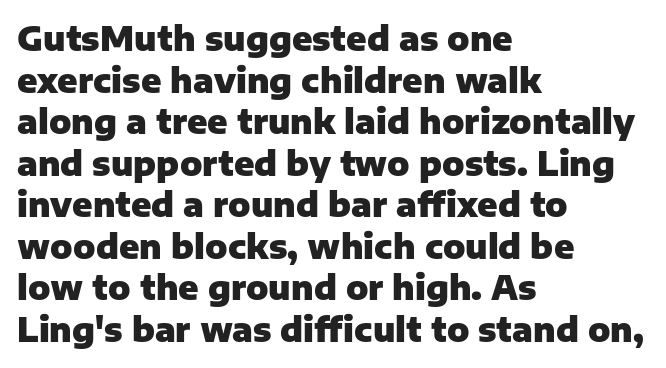
{"serif": "no", "italic": "no", "bold": "yes", "weight": "heavy", "width": "normal", "stroke_contrast": "low", "x_height": "medium", "monospaced": "no", "underline": "no", "align": "left", "line_spacing": "normal", "line_spacing_ratio": 1.26, "letter_spacing": "normal", "letter_spacing_em": 0.0, "glyph_px": 33}
